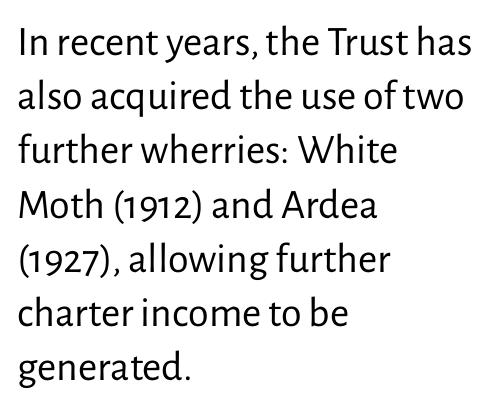
The image shows 42 px regular-weight sans-serif type, upright; set left-aligned, normal line spacing (1.29x), normal letter spacing, not underlined; low stroke contrast and a medium x-height.
